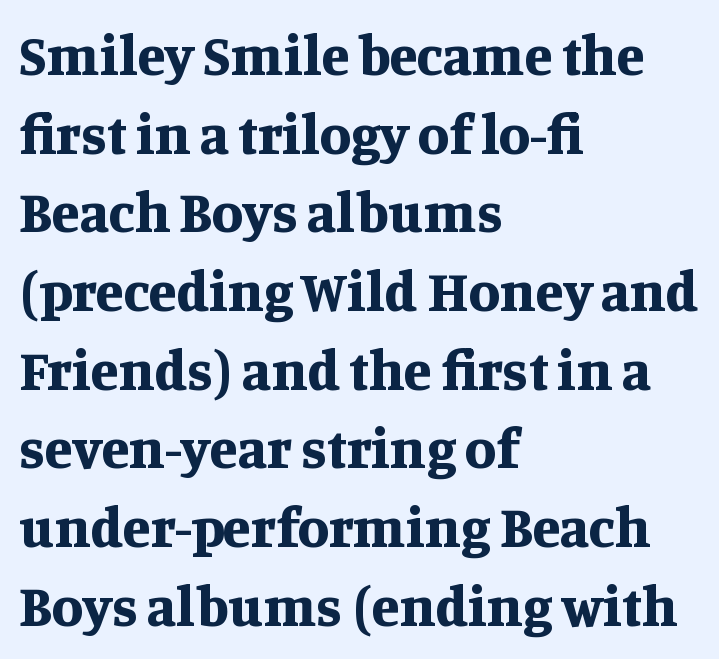
{"serif": "yes", "italic": "no", "bold": "yes", "weight": "bold", "width": "normal", "stroke_contrast": "medium", "x_height": "large", "monospaced": "no", "underline": "no", "align": "left", "line_spacing": "normal", "line_spacing_ratio": 1.38, "letter_spacing": "normal", "letter_spacing_em": 0.0, "glyph_px": 57}
